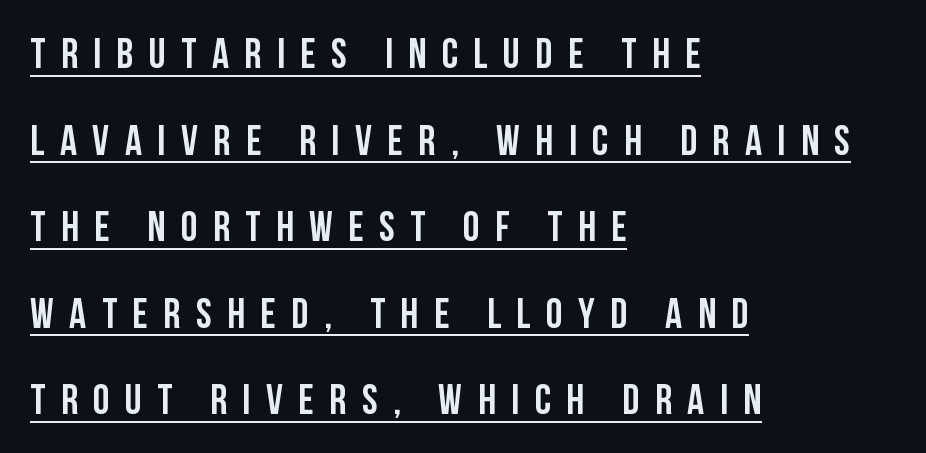
{"serif": "no", "italic": "no", "width": "condensed", "stroke_contrast": "low", "x_height": "large", "monospaced": "no", "underline": "yes", "align": "left", "line_spacing": "loose", "line_spacing_ratio": 2.06, "letter_spacing": "wide", "letter_spacing_em": 0.37, "glyph_px": 42}
